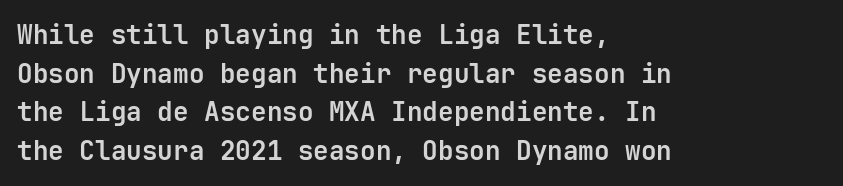
Leading: standard. Glyph-to-glyph distance matches everyday printed text. The face used here has the dense, thick strokes of a bold. These lines stack with their left ends in a neat column.
